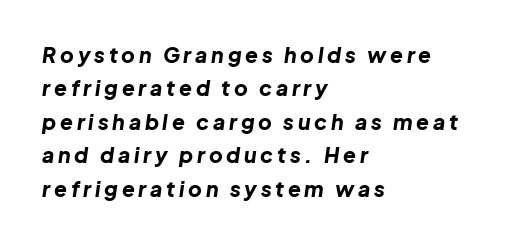
{"italic": "yes", "lean": "right", "slant_degrees": 8, "bold": "yes", "underline": "no", "align": "left", "line_spacing": "normal", "line_spacing_ratio": 1.59, "glyph_px": 21}
